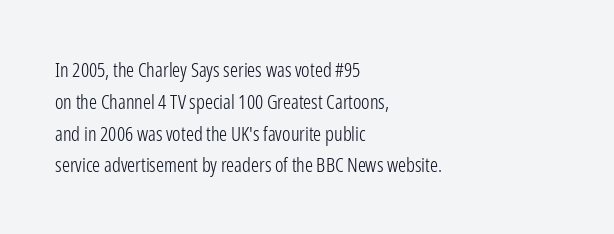
{"italic": "no", "bold": "no", "underline": "no", "align": "left", "line_spacing": "normal", "line_spacing_ratio": 1.59, "letter_spacing": "normal", "letter_spacing_em": 0.0, "glyph_px": 20}
